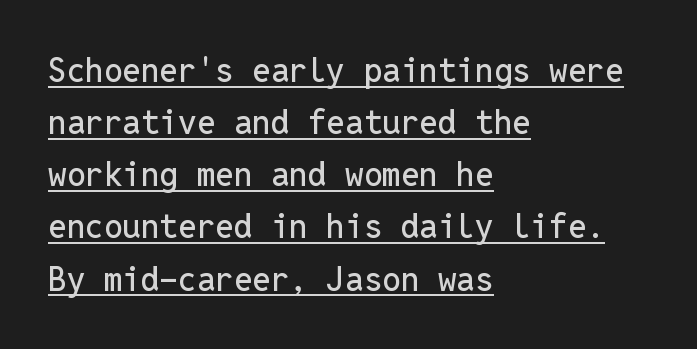
Q: Is the text italic (slanted)? A: No, it is upright.
Q: Is the typeface a serif or a sans-serif typeface? A: Sans-serif.
Q: Is the text underlined? A: Yes.
Q: How is the paragraph aligned? A: Left-aligned.
Q: Is the spacing between letters normal or unusually wide? A: Normal.
Q: Is the spacing between lines tight, normal or loose? A: Normal.
Q: Width (condensed, normal, or wide)? A: Normal.
Q: Stroke contrast? A: Low.
Q: x-height? A: Medium.
Q: Monospaced? A: Yes.
